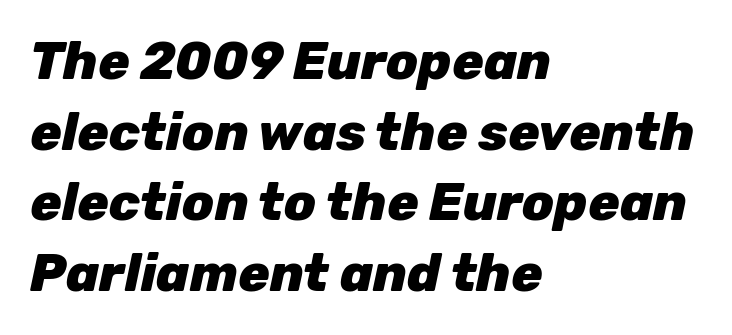
Q: Is the text bold? A: Yes.
Q: Is the text italic (slanted)? A: Yes, it leans right by about 12 degrees.
Q: Is the text underlined? A: No.
Q: How is the paragraph aligned? A: Left-aligned.
Q: Is the spacing between letters normal or unusually wide? A: Normal.
Q: Is the spacing between lines tight, normal or loose? A: Normal.
Q: Width (condensed, normal, or wide)? A: Normal.
Q: Stroke contrast? A: Low.
Q: x-height? A: Medium.
Q: Monospaced? A: No.
